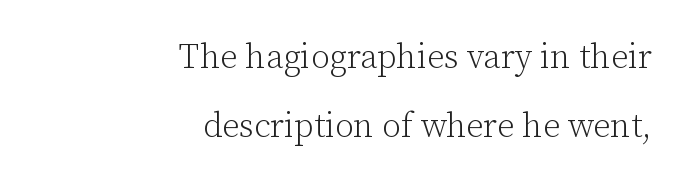
Q: Is the text bold? A: No.
Q: Is the text italic (slanted)? A: No, it is upright.
Q: Is the typeface a serif or a sans-serif typeface? A: Serif.
Q: Is the text underlined? A: No.
Q: How is the paragraph aligned? A: Right-aligned.
Q: Is the spacing between letters normal or unusually wide? A: Normal.
Q: Is the spacing between lines tight, normal or loose? A: Loose.
Q: Width (condensed, normal, or wide)? A: Normal.
Q: Stroke contrast? A: Low.
Q: x-height? A: Medium.
Q: Monospaced? A: No.
